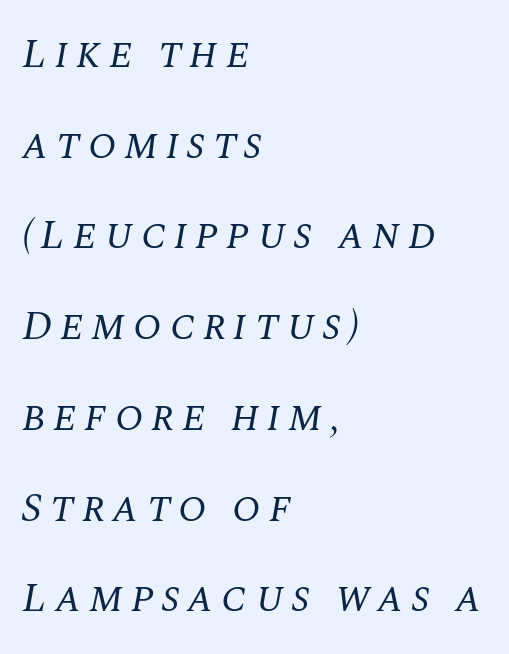
Q: Is the text bold? A: No.
Q: Is the text italic (slanted)? A: Yes, it leans right by about 10 degrees.
Q: Is the typeface a serif or a sans-serif typeface? A: Serif.
Q: Is the text underlined? A: No.
Q: How is the paragraph aligned? A: Left-aligned.
Q: Is the spacing between lines tight, normal or loose? A: Loose.
Q: Width (condensed, normal, or wide)? A: Normal.
Q: Stroke contrast? A: Medium.
Q: x-height? A: Large.
Q: Monospaced? A: No.
